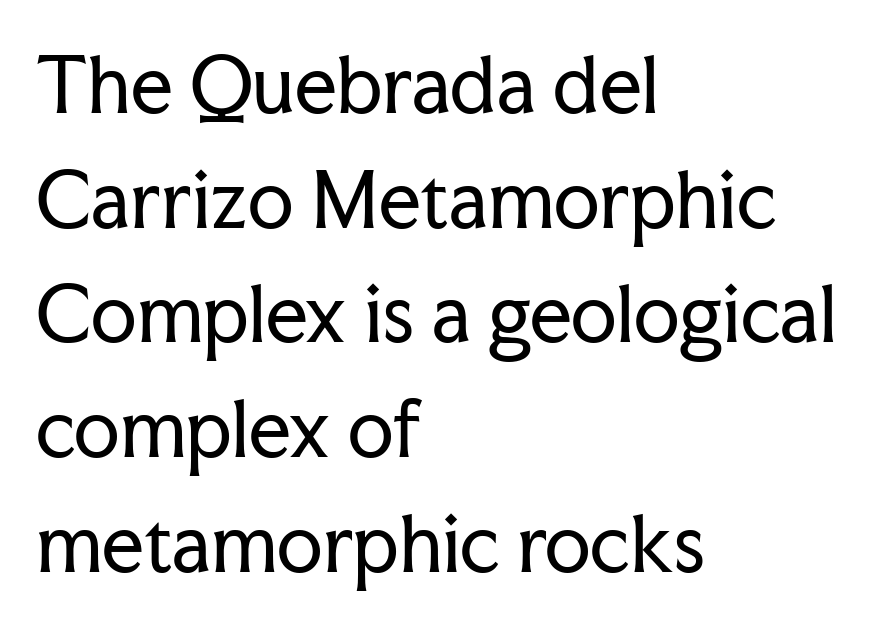
Vertical strokes here are truly vertical. Here the designer chose a conventional face with non-uniform glyph widths. Weight: not bold — regular or lighter. Unlike a clean sans, this face finishes its strokes with serifs. Students, note that the glyphs here touch the page at normal intervals. Type without underlining.
